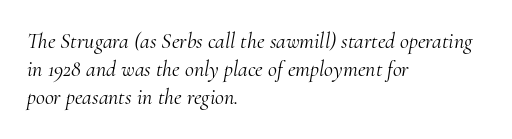
Reading down the column, the eye jumps a familiar distance to each next line. Which margin do the lines hug? The left one — the right edge is uneven. Compared with typical body copy, the letter spacing here is the same. Lines of text with bare space underneath. Vertical stems look standard width or narrower in stroke.
